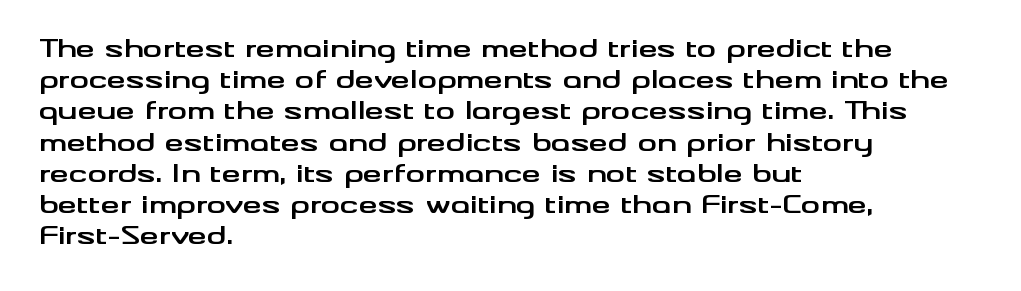
The image shows 24 px bold type, upright; set left-aligned, normal line spacing (1.3x), normal letter spacing, not underlined.
